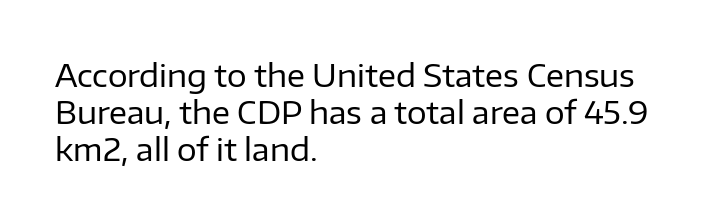
{"serif": "no", "italic": "no", "bold": "no", "weight": "regular", "width": "normal", "stroke_contrast": "low", "x_height": "medium", "monospaced": "no", "underline": "no", "align": "left", "line_spacing_ratio": 1.2, "letter_spacing": "normal", "letter_spacing_em": 0.0, "glyph_px": 31}
